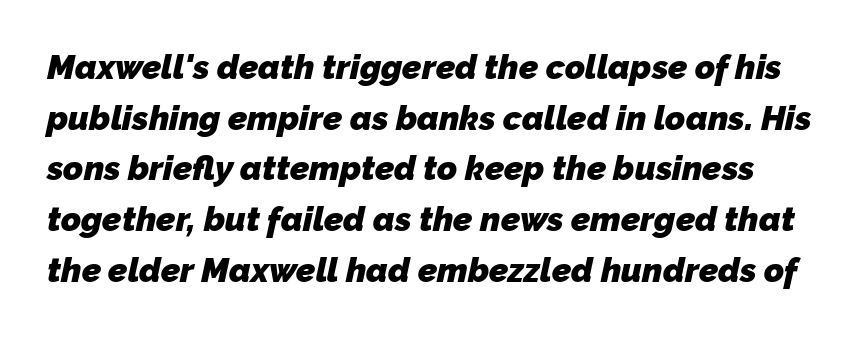
Q: Is the text bold? A: Yes.
Q: Is the typeface a serif or a sans-serif typeface? A: Sans-serif.
Q: Is the text underlined? A: No.
Q: Is the spacing between letters normal or unusually wide? A: Normal.
Q: Is the spacing between lines tight, normal or loose? A: Normal.
Q: Width (condensed, normal, or wide)? A: Normal.
Q: Stroke contrast? A: Low.
Q: x-height? A: Medium.
Q: Monospaced? A: No.
